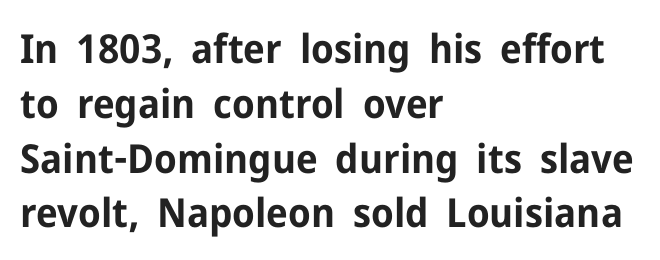
The image shows 40 px bold sans-serif type, upright; set left-aligned, normal line spacing (1.37x), normal letter spacing, not underlined; low stroke contrast and a medium x-height.
